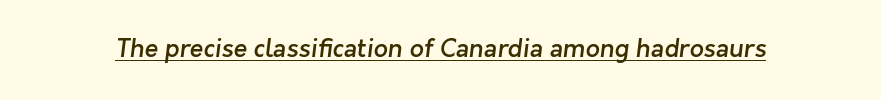
The image shows 25 px text type; set normal letter spacing, underlined.
